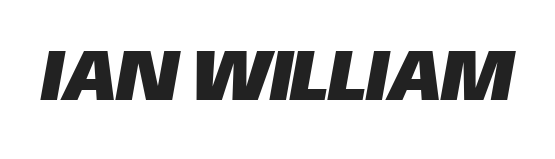
{"serif": "no", "width": "normal", "stroke_contrast": "low", "x_height": "large", "monospaced": "no", "underline": "no", "letter_spacing": "normal", "letter_spacing_em": 0.0, "glyph_px": 73}
